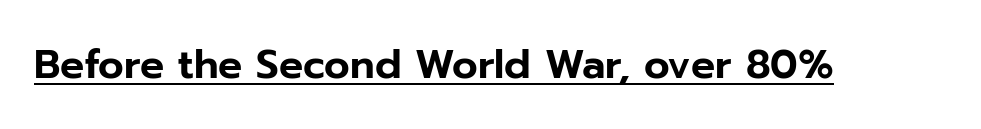
The image shows 40 px sans-serif type, upright; set normal letter spacing, underlined; low stroke contrast and a medium x-height.
